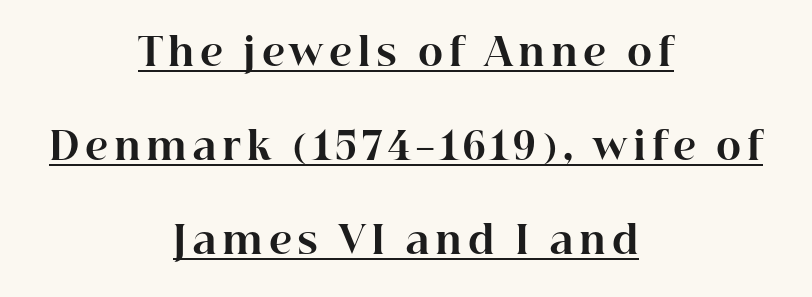
The lines are spread far apart with generous leading. Here the designer chose a conventional face with non-uniform glyph widths. A student would call this center alignment; a typographer would say set centered. Notice how thick the strokes are: this is what a full bold looks like. Each line of the rendering has a horizontal stroke beneath the glyphs.
